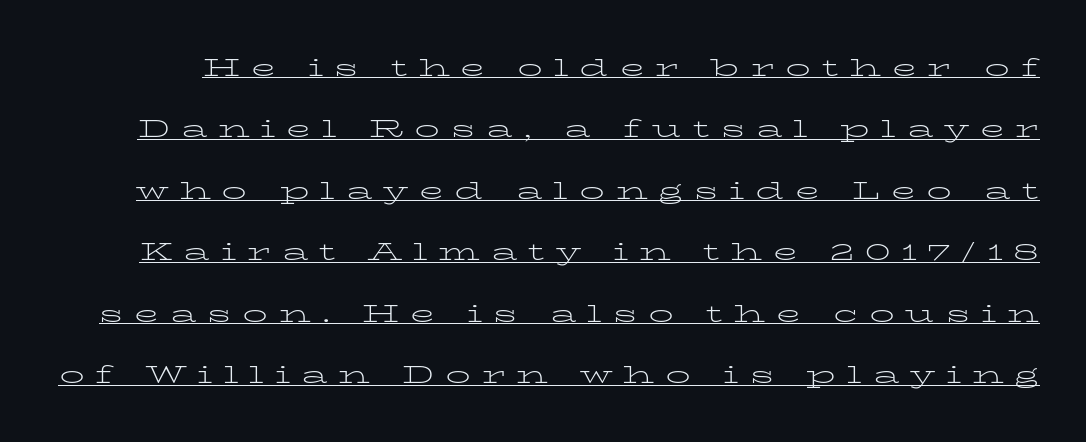
{"italic": "no", "bold": "no", "underline": "yes", "line_spacing": "loose", "line_spacing_ratio": 2.46, "letter_spacing": "wide", "letter_spacing_em": 0.43, "glyph_px": 25}
